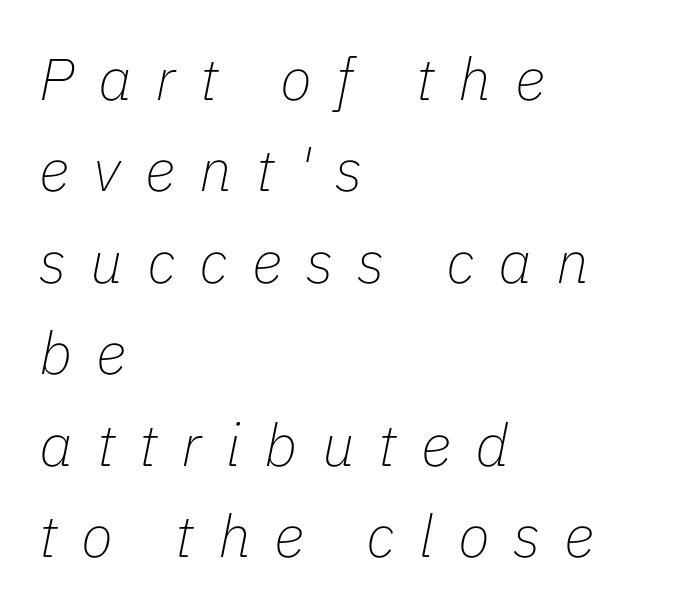
{"italic": "yes", "lean": "right", "slant_degrees": 11, "bold": "no", "weight": "thin", "width": "normal", "stroke_contrast": "low", "x_height": "medium", "monospaced": "no", "underline": "no", "align": "left", "line_spacing": "normal", "line_spacing_ratio": 1.55, "letter_spacing": "wide", "letter_spacing_em": 0.41, "glyph_px": 59}
